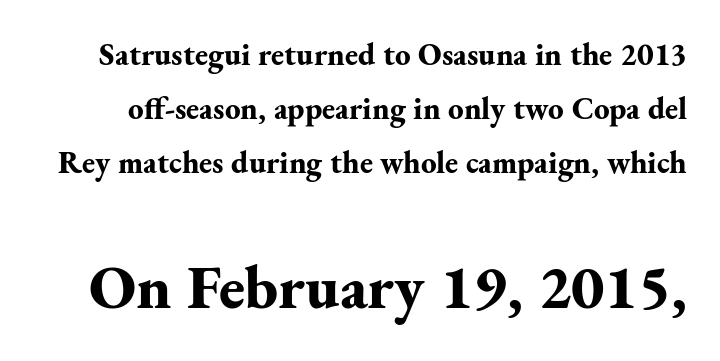
{"serif": "yes", "italic": "no", "bold": "yes", "weight": "bold", "width": "normal", "stroke_contrast": "medium", "x_height": "small", "monospaced": "no", "underline": "no", "line_spacing_ratio": 1.75, "letter_spacing": "normal", "letter_spacing_em": 0.0, "larger_block": "second", "size_ratio": 2.0, "glyph_px": 62}
